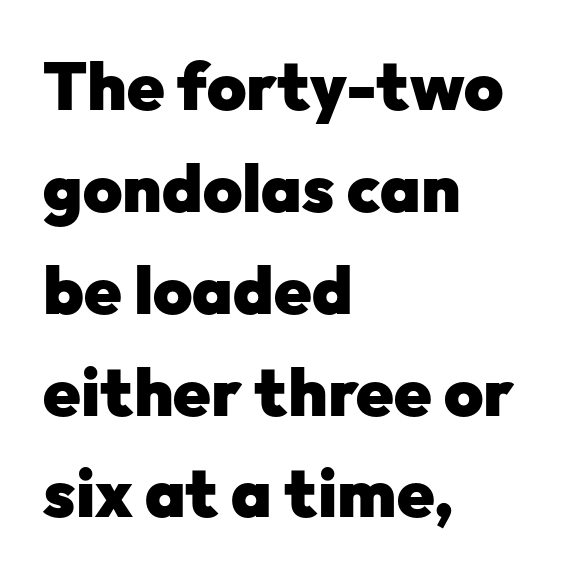
Beneath every word, the page is bare. Upright lettering throughout. Is this a fixed-width face? No — the glyphs have proportional, varying widths. The letters carry no serifs — their stems end cleanly without finishing strokes. Heavy, bold letterforms. The paragraph shown leans on its left margin.
